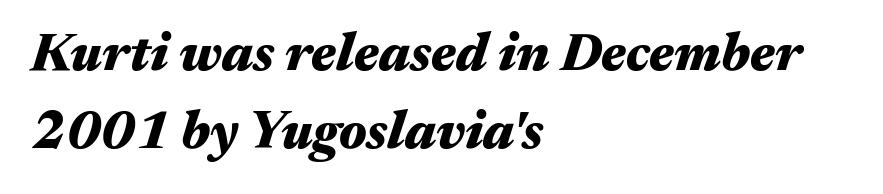
Q: Is the text bold? A: Yes.
Q: Is the text italic (slanted)? A: Yes, it leans right by about 17 degrees.
Q: Is the text underlined? A: No.
Q: How is the paragraph aligned? A: Left-aligned.
Q: Is the spacing between letters normal or unusually wide? A: Normal.
Q: Is the spacing between lines tight, normal or loose? A: Normal.
Q: Width (condensed, normal, or wide)? A: Wide.
Q: Stroke contrast? A: Medium.
Q: x-height? A: Medium.
Q: Monospaced? A: No.
